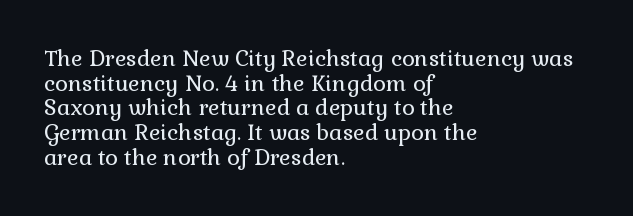
Q: Is the text bold? A: No.
Q: Is the text italic (slanted)? A: No, it is upright.
Q: Is the text underlined? A: No.
Q: How is the paragraph aligned? A: Left-aligned.
Q: Is the spacing between letters normal or unusually wide? A: Normal.
Q: Is the spacing between lines tight, normal or loose? A: Tight.
